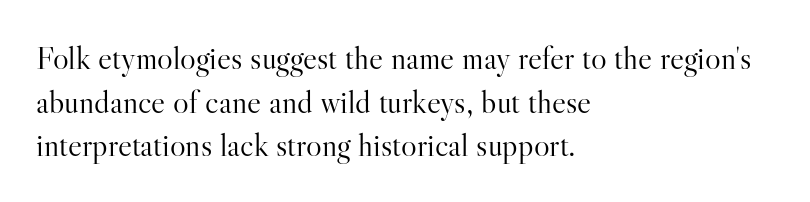
{"serif": "yes", "italic": "no", "bold": "no", "weight": "light", "width": "normal", "stroke_contrast": "high", "x_height": "small", "monospaced": "no", "underline": "no", "align": "left", "line_spacing": "normal", "line_spacing_ratio": 1.32, "letter_spacing": "normal", "letter_spacing_em": 0.0, "glyph_px": 33}
